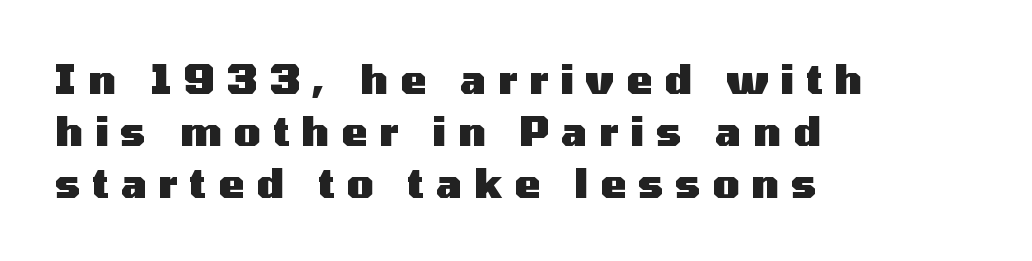
The image shows 39 px heavy, wide sans-serif type, upright; set left-aligned, normal line spacing (1.33x), unusually wide letter spacing (+0.31 em), not underlined; medium stroke contrast and a medium x-height.
